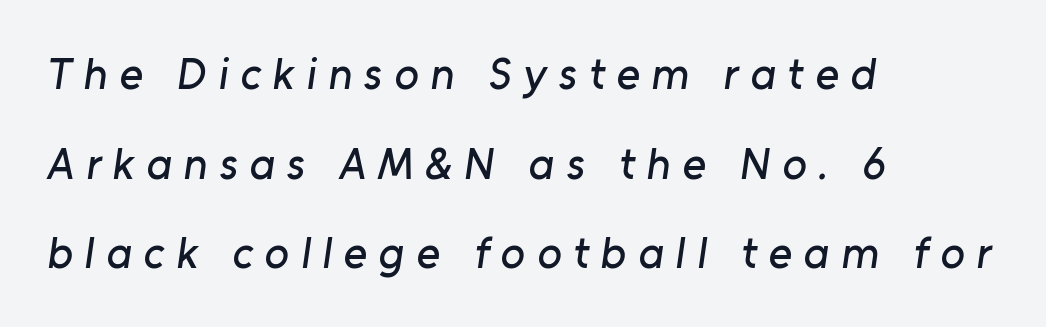
This sample uses expanded letter spacing, leaving extra air between glyphs. You could not count columns in this text — the font is proportionally spaced. Notice the wide empty band between every row — that's loose leading. The paragraph has a hard left edge and a soft right edge. Descenders hang freely into open space.
